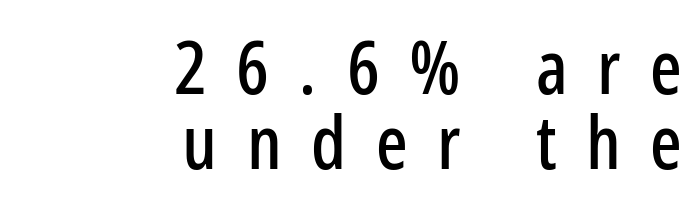
{"serif": "no", "italic": "no", "width": "condensed", "stroke_contrast": "low", "x_height": "medium", "monospaced": "no", "underline": "no", "align": "right", "line_spacing": "tight", "line_spacing_ratio": 1.01, "letter_spacing": "wide", "letter_spacing_em": 0.4, "glyph_px": 74}
